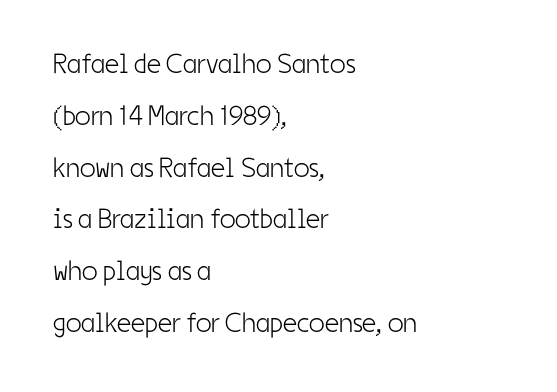
Do the letters lean? They stand straight. Nothing sits at the stroke ends, so this counts as sans-serif. No letter is thick-stroked: the sample isn't bold. Spacing verdict: proportional, widths tailored to each character. The area under the type is left untouched.
